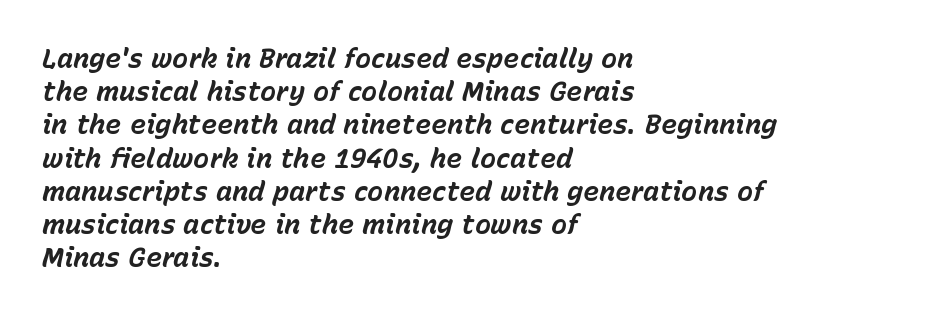
Q: Is the text bold? A: Yes.
Q: Is the text italic (slanted)? A: Yes, it leans right by about 15 degrees.
Q: Is the text underlined? A: No.
Q: How is the paragraph aligned? A: Left-aligned.
Q: Is the spacing between letters normal or unusually wide? A: Normal.
